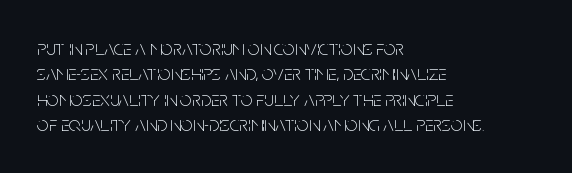
The image shows 21 px text type, upright; set left-aligned, line spacing 1.21x, normal letter spacing, not underlined.
